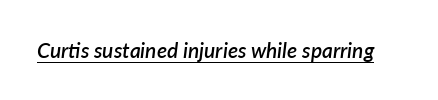
Q: Is the text bold? A: Semi-bold.
Q: Is the text italic (slanted)? A: Yes, it leans right by about 7 degrees.
Q: Is the text underlined? A: Yes.
Q: Is the spacing between letters normal or unusually wide? A: Normal.
